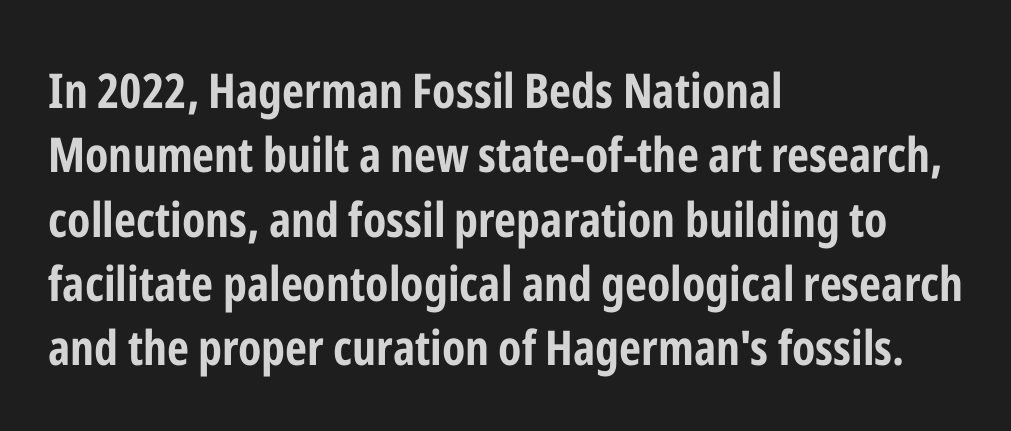
{"serif": "no", "italic": "no", "bold": "yes", "weight": "bold", "width": "condensed", "stroke_contrast": "low", "x_height": "medium", "monospaced": "no", "underline": "no", "align": "left", "line_spacing": "normal", "line_spacing_ratio": 1.34, "letter_spacing": "normal", "letter_spacing_em": 0.0, "glyph_px": 48}
